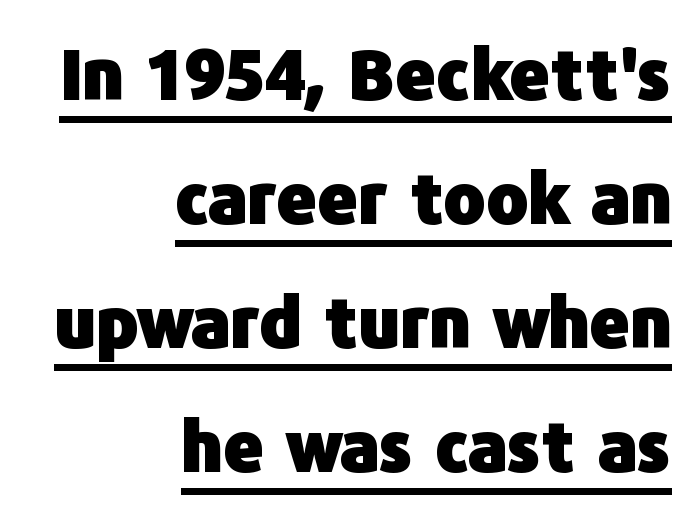
Q: Is the text bold? A: Yes.
Q: Is the text italic (slanted)? A: No, it is upright.
Q: Is the typeface a serif or a sans-serif typeface? A: Sans-serif.
Q: Is the text underlined? A: Yes.
Q: How is the paragraph aligned? A: Right-aligned.
Q: Is the spacing between letters normal or unusually wide? A: Normal.
Q: Width (condensed, normal, or wide)? A: Normal.
Q: Stroke contrast? A: Low.
Q: x-height? A: Medium.
Q: Monospaced? A: No.
